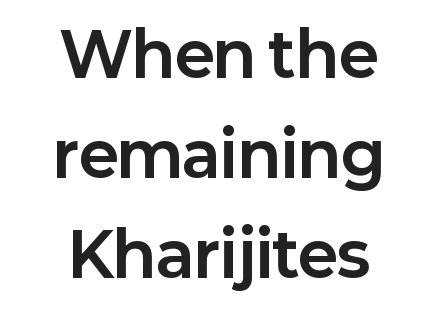
A typesetter would call this leading conventional body-copy spacing. The words here are not underlined. Do the characters align in a grid? No, the font is proportional. In terms of weight, the rendering is a true, heavy bold. This sample is center-justified, so both line endings float freely. Every stem runs plumb, perpendicular to the baseline.
